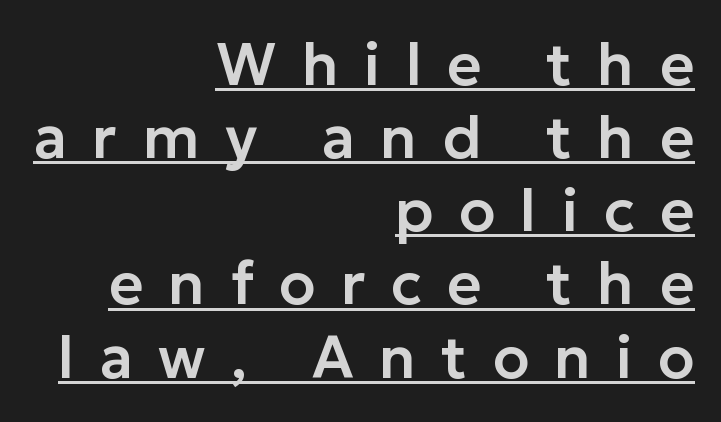
The image shows 59 px sans-serif type, upright; set right-aligned, line spacing 1.24x, unusually wide letter spacing (+0.43 em), underlined; low stroke contrast and a medium x-height.
